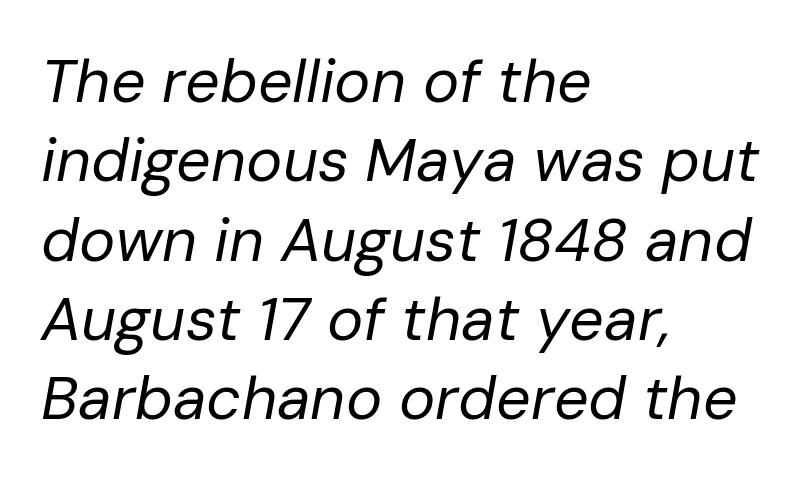
The image shows 61 px regular-weight type, italic (leaning right); set left-aligned, normal line spacing (1.3x), normal letter spacing, not underlined; low stroke contrast and a medium x-height.
